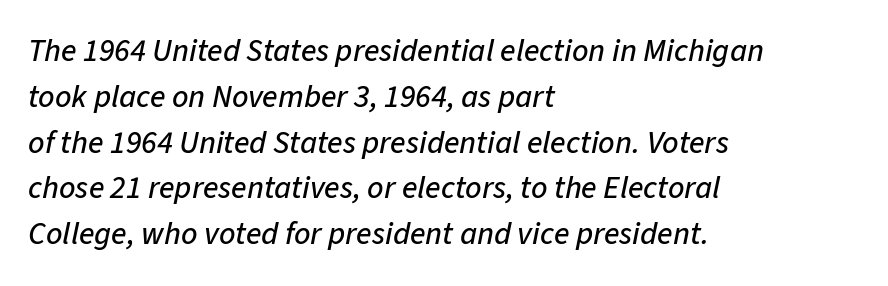
Line spacing here is normal. There is no visible air inserted between adjacent glyphs. Visually the block forms a straight wall on the left and a jagged coastline on the right. The baseline area is clear. Tall strokes in this sample are angled rather than plumb. This sample has the flowing, uneven cadence of proportional lettering.
